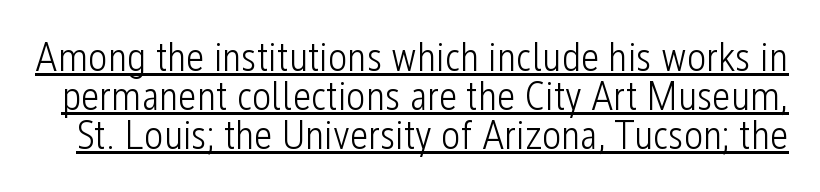
The tracking reads as untouched default to a designer's eye. This block would grow much taller if given ordinary leading; it's compressed now. This is not heavy type; no bold has been used. Examine the stroke ends and you'll find no serifs. Characters remain perfectly vertical along every line. Somebody hit Ctrl+U on this one — the words are underlined.
